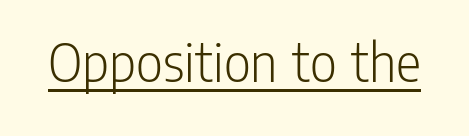
The image shows 59 px light, condensed sans-serif type, upright; set normal letter spacing, underlined; low stroke contrast and a medium x-height.
